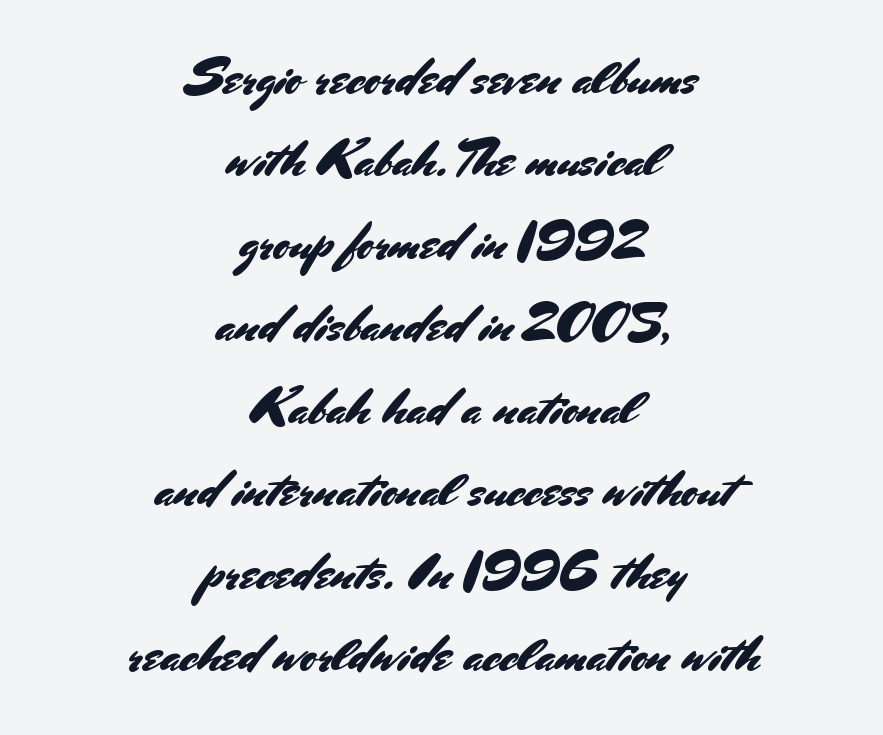
{"serif": "no", "width": "normal", "stroke_contrast": "medium", "x_height": "small", "monospaced": "no", "underline": "no", "align": "center", "line_spacing": "normal", "line_spacing_ratio": 1.65, "letter_spacing": "normal", "letter_spacing_em": 0.0, "glyph_px": 50}
